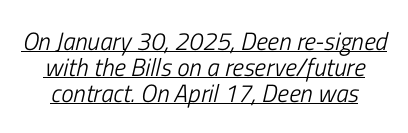
Standard letterfit; no display-style spreading of the glyphs. This rendering features underlined lettering. The glyphs look as if they've been sheared to an angle. Leading is clearly below the norm, producing a dense column. Weight class: somewhere from thin through regular.
